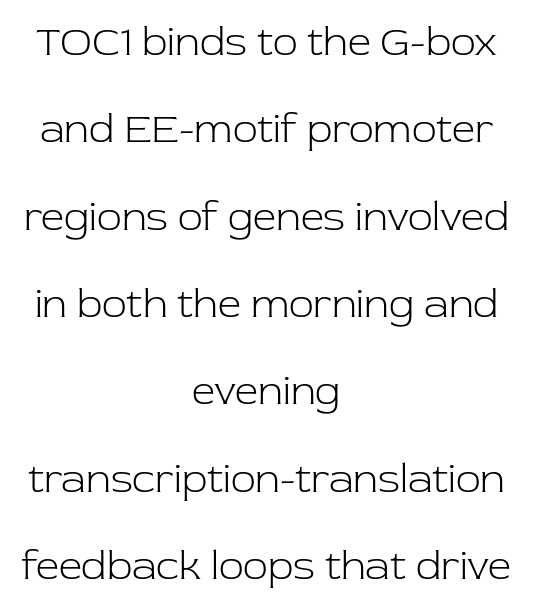
Q: Is the text bold? A: No.
Q: Is the text italic (slanted)? A: No, it is upright.
Q: Is the typeface a serif or a sans-serif typeface? A: Serif.
Q: Is the text underlined? A: No.
Q: How is the paragraph aligned? A: Centered.
Q: Is the spacing between letters normal or unusually wide? A: Normal.
Q: Is the spacing between lines tight, normal or loose? A: Loose.
Q: Width (condensed, normal, or wide)? A: Normal.
Q: Stroke contrast? A: Low.
Q: x-height? A: Medium.
Q: Monospaced? A: No.
